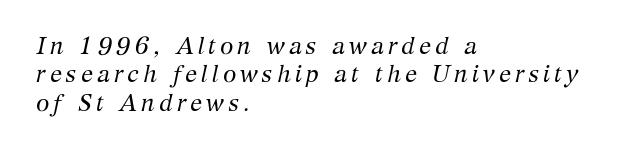
The image shows 24 px text type, italic (leaning right); set left-aligned, line spacing 1.18x, not underlined.
